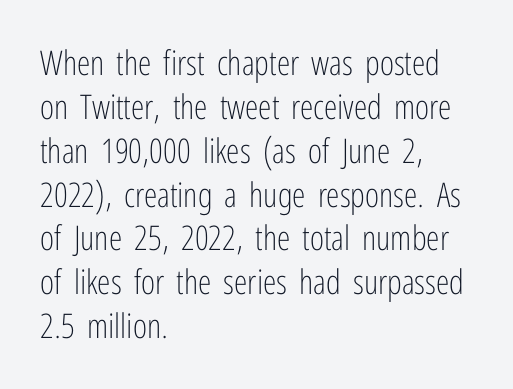
Posture: vertical. This sample is left-justified, so line endings fall wherever the words run out. The line texture is even and compact thanks to regular tracking. The type family on display is of the sans-serif kind. These lines are rendered in a variable-pitch font. Nothing heavy about these letters — not bold at all.
